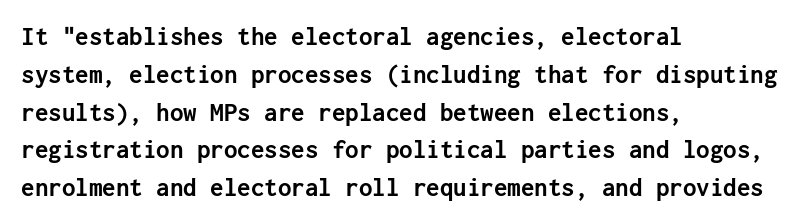
Line spacing here is normal. The baseline area is clear. This sample uses an upright cut, with every glyph sitting square on the baseline. These lines keep a tight, regular rhythm from letter to letter. Line beginnings align vertically; line endings do not.
